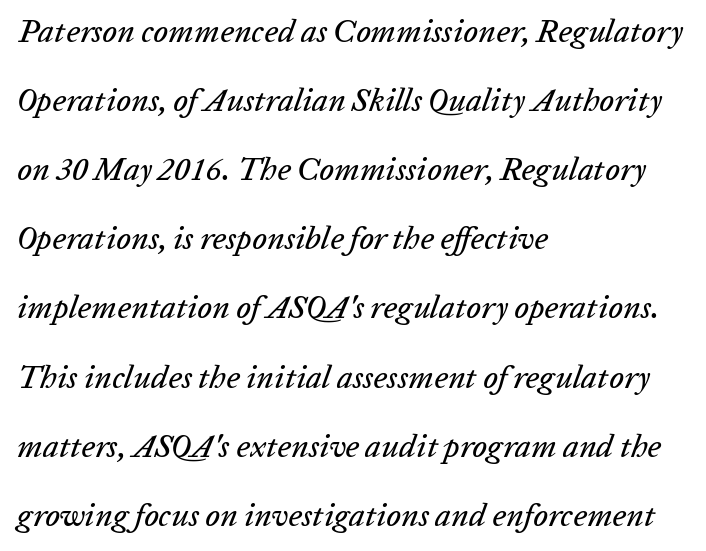
Nobody touched the tracking dial on this one. The text carries the slant typical of an italic or oblique font. No word sits above an underline. Note the varied advance widths — an 'i' is clearly narrower than an 'm'.
